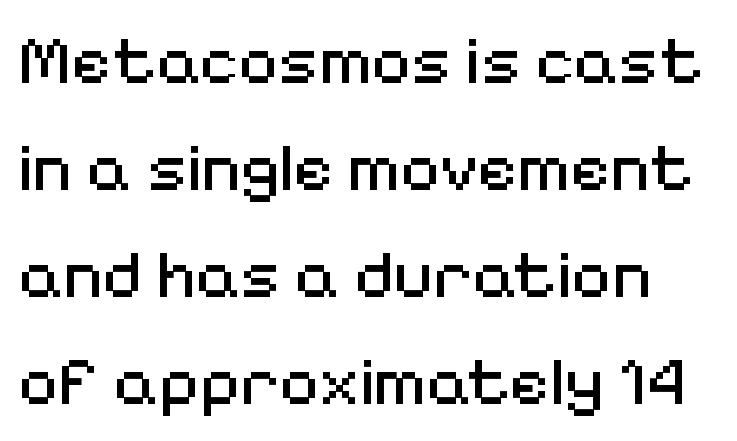
The image shows 69 px regular-weight sans-serif type, upright; set normal line spacing (1.55x), normal letter spacing, not underlined; medium stroke contrast and a medium x-height.
